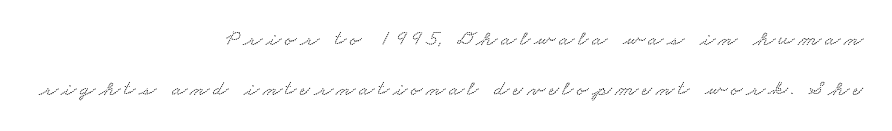
{"underline": "no", "align": "right", "line_spacing": "loose", "line_spacing_ratio": 2.26, "glyph_px": 22}
